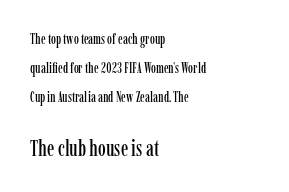
Q: Is the text italic (slanted)? A: No, it is upright.
Q: Is the text underlined? A: No.
Q: How is the paragraph aligned? A: Left-aligned.
Q: Is the spacing between letters normal or unusually wide? A: Normal.
Q: Is the spacing between lines tight, normal or loose? A: Loose.
Q: Which block of text is set in a larger size, the first (top) or the second (bottom)? A: The second (bottom) one.
